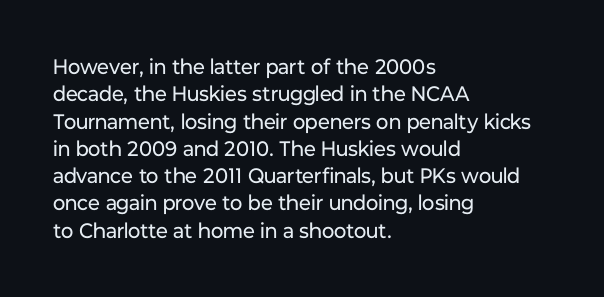
Q: Is the text bold? A: No.
Q: Is the text italic (slanted)? A: No, it is upright.
Q: Is the text underlined? A: No.
Q: How is the paragraph aligned? A: Left-aligned.
Q: Is the spacing between letters normal or unusually wide? A: Normal.
Q: Is the spacing between lines tight, normal or loose? A: Normal.
